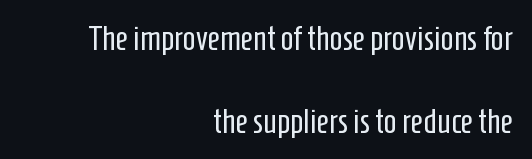
{"serif": "no", "italic": "no", "bold": "no", "weight": "regular", "width": "condensed", "stroke_contrast": "low", "x_height": "medium", "monospaced": "no", "underline": "no", "align": "right", "line_spacing": "loose", "line_spacing_ratio": 2.44, "letter_spacing": "normal", "letter_spacing_em": 0.0, "glyph_px": 34}
